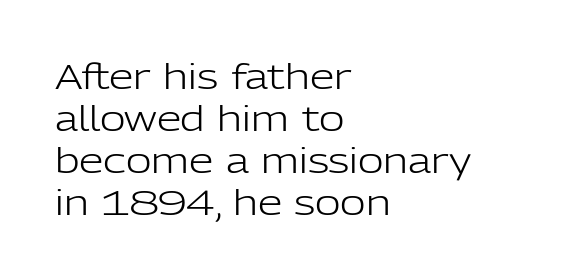
{"serif": "no", "italic": "no", "bold": "no", "weight": "light", "width": "normal", "stroke_contrast": "low", "x_height": "medium", "monospaced": "no", "underline": "no", "align": "left", "line_spacing_ratio": 1.2, "letter_spacing": "normal", "letter_spacing_em": 0.0, "glyph_px": 35}
